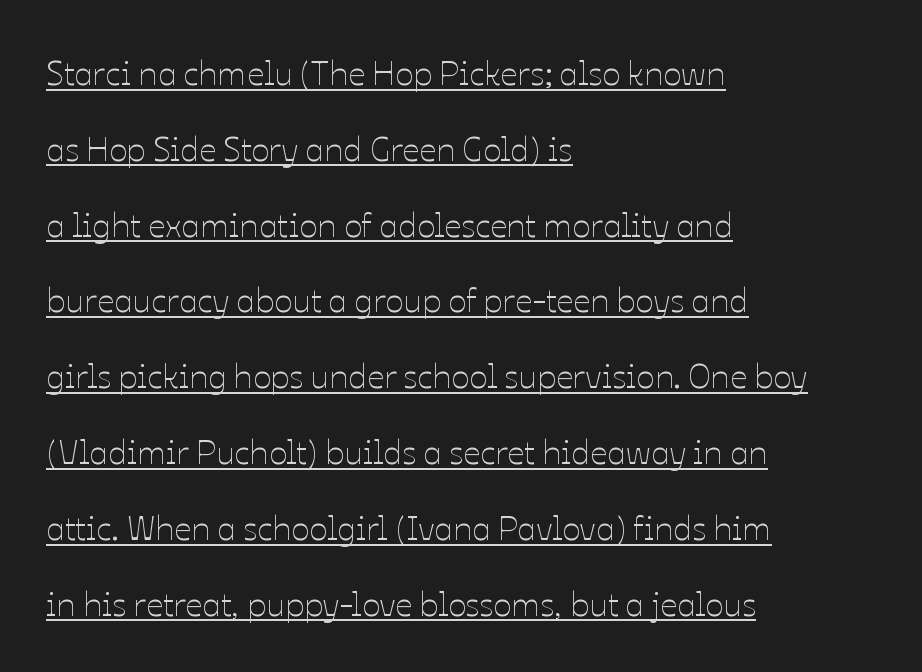
Q: Is the text bold? A: No.
Q: Is the text italic (slanted)? A: No, it is upright.
Q: Is the text underlined? A: Yes.
Q: How is the paragraph aligned? A: Left-aligned.
Q: Is the spacing between letters normal or unusually wide? A: Normal.
Q: Is the spacing between lines tight, normal or loose? A: Loose.
Q: Width (condensed, normal, or wide)? A: Normal.
Q: Stroke contrast? A: Low.
Q: x-height? A: Medium.
Q: Monospaced? A: No.
